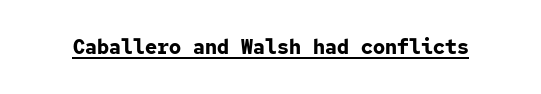
Q: Is the text bold? A: Yes.
Q: Is the text italic (slanted)? A: No, it is upright.
Q: Is the text underlined? A: Yes.
Q: Is the spacing between letters normal or unusually wide? A: Normal.
